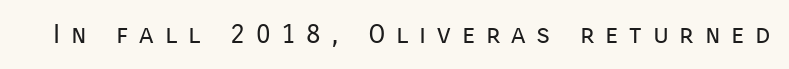
The typeface has the unassuming heft of standard copy or less. Glance below the letters and you will spot only blank space. Vertical strokes here are truly vertical. These lines have a slow, spaced-out rhythm from letter to letter.
